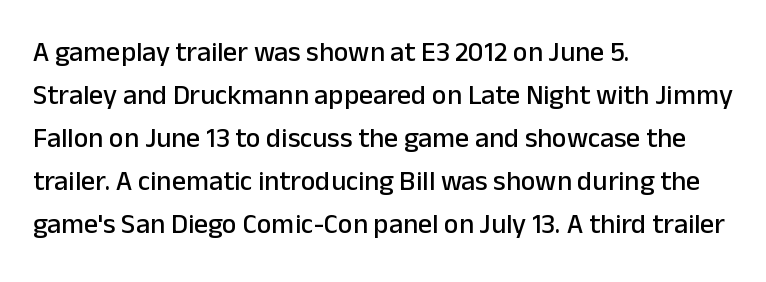
{"serif": "no", "italic": "no", "width": "normal", "stroke_contrast": "low", "x_height": "medium", "monospaced": "no", "underline": "no", "align": "left", "line_spacing": "normal", "line_spacing_ratio": 1.54, "letter_spacing": "normal", "letter_spacing_em": 0.0, "glyph_px": 28}
